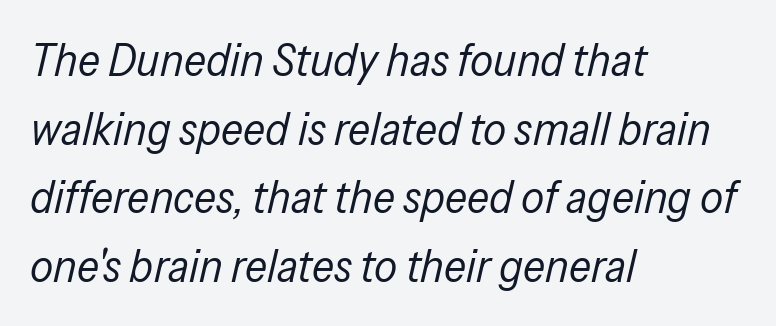
{"italic": "yes", "lean": "right", "slant_degrees": 13, "bold": "no", "weight": "regular", "width": "condensed", "stroke_contrast": "low", "x_height": "medium", "monospaced": "no", "underline": "no", "align": "left", "line_spacing": "normal", "line_spacing_ratio": 1.49, "letter_spacing": "normal", "letter_spacing_em": 0.0, "glyph_px": 46}
